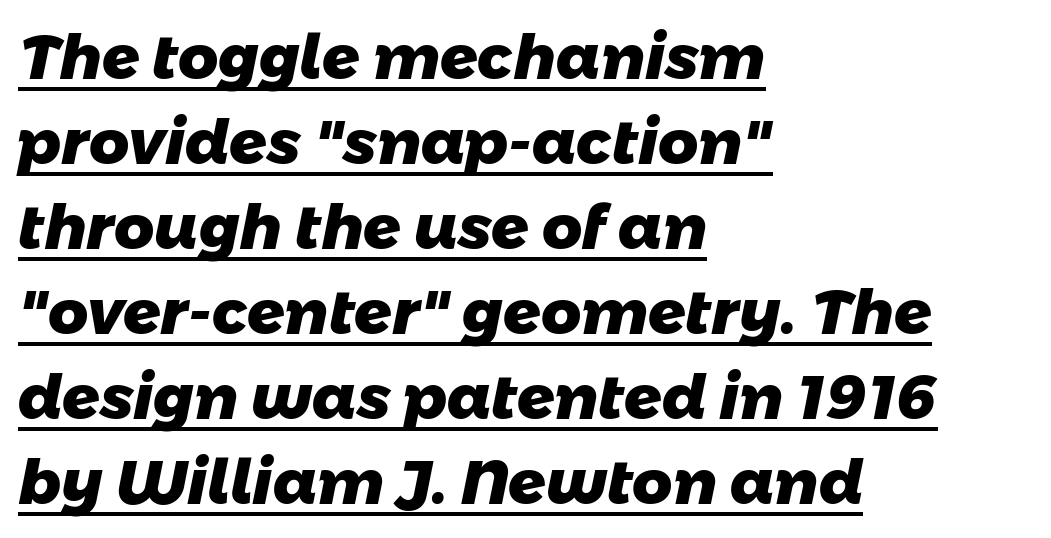
The image shows 62 px heavy sans-serif type; set left-aligned, normal line spacing (1.37x), normal letter spacing, underlined; low stroke contrast and a medium x-height.
